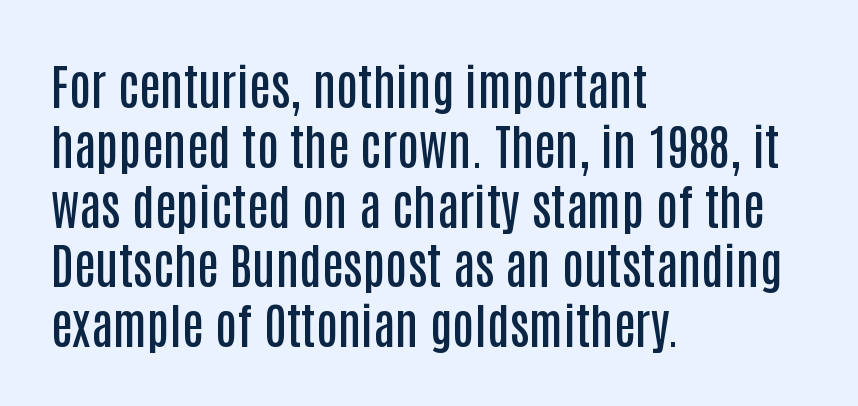
{"serif": "no", "italic": "no", "bold": "semi", "weight": "semibold", "width": "condensed", "stroke_contrast": "low", "x_height": "large", "monospaced": "no", "underline": "no", "align": "left", "line_spacing_ratio": 1.22, "letter_spacing": "normal", "letter_spacing_em": 0.0, "glyph_px": 49}
